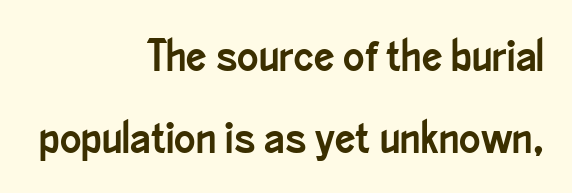
{"serif": "no", "italic": "no", "width": "condensed", "stroke_contrast": "low", "x_height": "small", "monospaced": "no", "underline": "no", "align": "right", "line_spacing_ratio": 1.82, "letter_spacing": "normal", "letter_spacing_em": 0.0, "glyph_px": 45}
